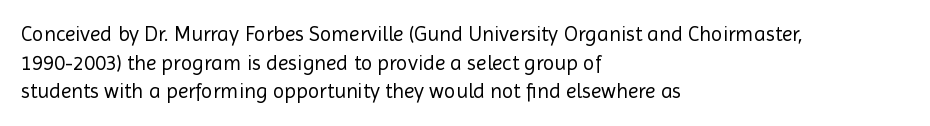
Line beginnings align vertically; line endings do not. Whoever set this chose a conventional vertical rhythm. Stroke mass is kept to a normal reading level or below. Nobody touched the tracking dial on this one.
